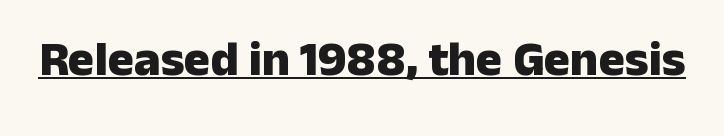
Does the lettering tilt? It doesn't — this is upright. Its strokes are broad and dark, the hallmark of bold type. Tracking value appears to be zero — textbook default spacing. This sample carries an underscore along the baseline area. This is sans-serif lettering, the kind often seen on screens and signage.
